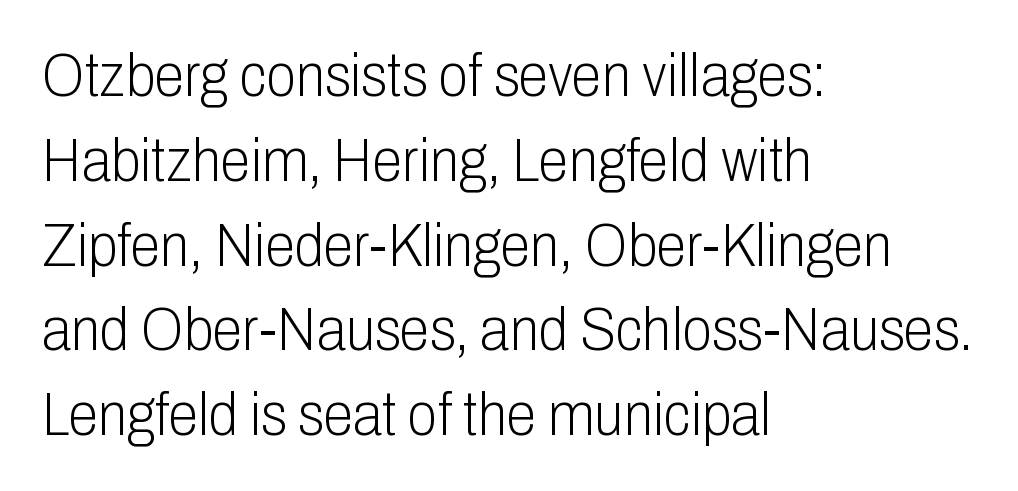
Compared with a typical body face, this is equally light or lighter still. You can tell from the bare stems that sans-serif type was used. Observe the ordinary spacing: letters are neighbours, not strangers. In CSS terms this would be text-align: left.
